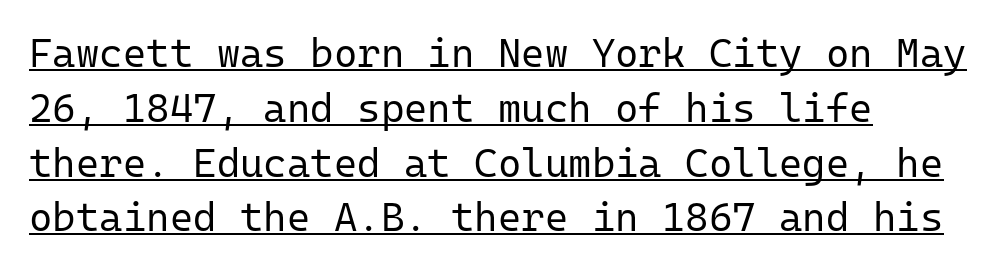
The lines are quadded left. A light-to-regular cut is what we see here. Honestly, the underline is the first thing you notice here. Is there any slant? The stems are plumb. Leading matches the norm, producing a regular column.
